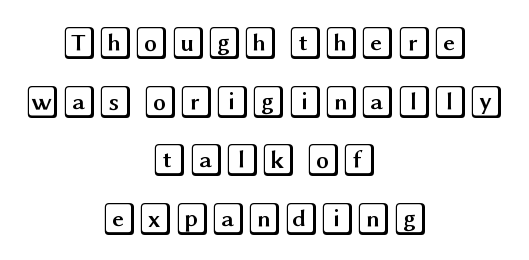
Q: Is the text italic (slanted)? A: No, it is upright.
Q: Is the text underlined? A: No.
Q: How is the paragraph aligned? A: Centered.
Q: Is the spacing between letters normal or unusually wide? A: Normal.
Q: Width (condensed, normal, or wide)? A: Wide.
Q: x-height? A: Large.
